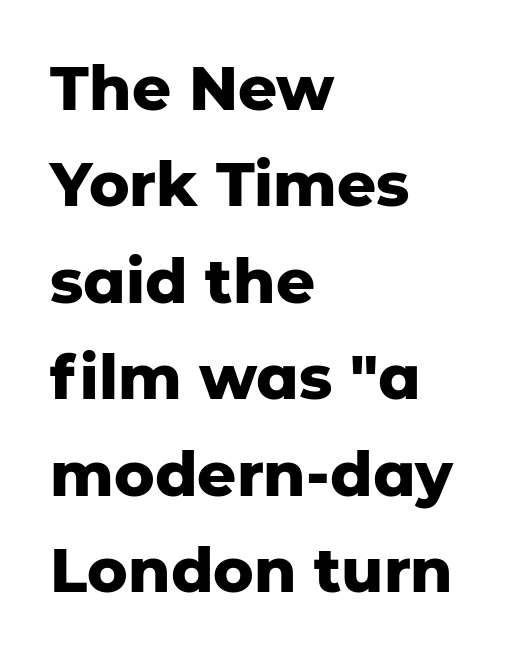
Q: Is the text bold? A: Yes.
Q: Is the text italic (slanted)? A: No, it is upright.
Q: Is the typeface a serif or a sans-serif typeface? A: Sans-serif.
Q: Is the text underlined? A: No.
Q: How is the paragraph aligned? A: Left-aligned.
Q: Is the spacing between letters normal or unusually wide? A: Normal.
Q: Is the spacing between lines tight, normal or loose? A: Normal.
Q: Width (condensed, normal, or wide)? A: Normal.
Q: Stroke contrast? A: Low.
Q: x-height? A: Medium.
Q: Monospaced? A: No.
